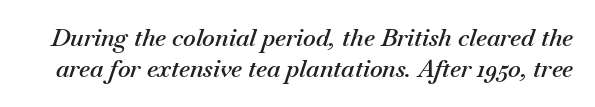
Type without underlining. This rendering leaves character spacing at its baseline value. The strokes are fattened partway — semibold, not bold. The block of text has a typical density, with ordinary space between rows.
